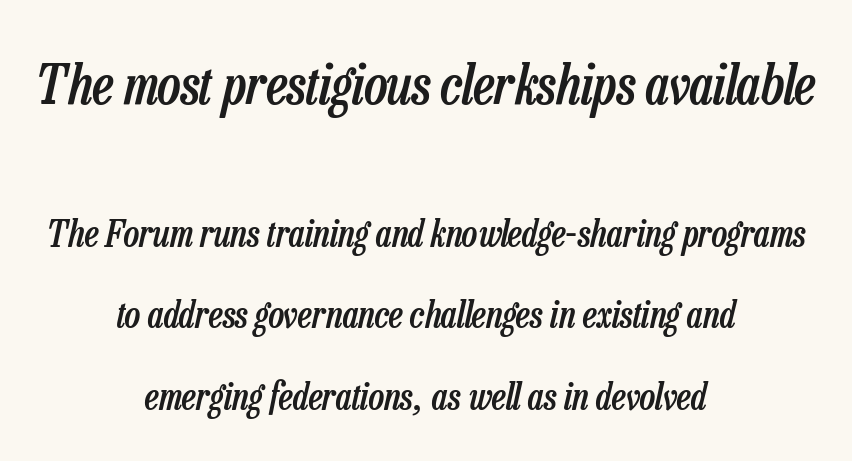
The image shows 55 px semibold, condensed type, italic (leaning right); set centered, loose line spacing (2.2x), normal letter spacing, not underlined; the first (top) block is 1.49x larger; low stroke contrast and a medium x-height.
